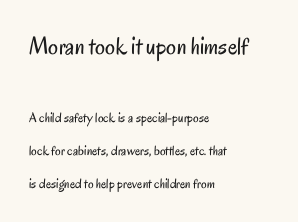
{"italic": "no", "bold": "no", "underline": "no", "align": "left", "line_spacing": "loose", "line_spacing_ratio": 2.35, "letter_spacing": "normal", "letter_spacing_em": 0.0, "larger_block": "first", "size_ratio": 1.79, "glyph_px": 25}
